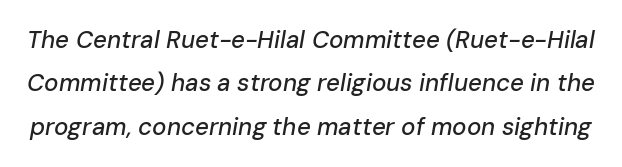
Italic? Definitely — the glyphs are oblique. Here the glyphs are tracked normally, forming tight word shapes. The glyphs are unaccompanied by any horizontal stroke below them.
